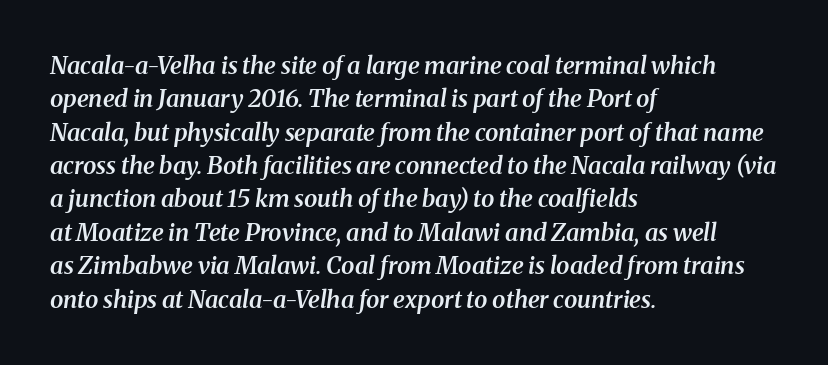
Reading down the block, your eye returns to a fixed left position each line. The designer left line spacing at the default. The baseline area is clear. How are the letters spaced? Ordinarily, with no added tracking. Designer's note — italics engaged. These lines carry some extra weight — a demibold, not a full bold.
